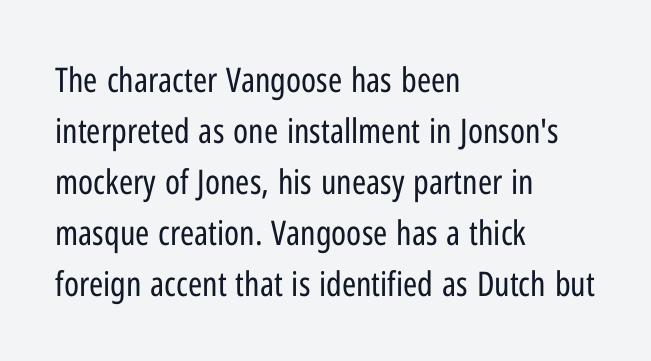
{"serif": "no", "italic": "no", "bold": "no", "weight": "regular", "width": "condensed", "stroke_contrast": "low", "x_height": "medium", "monospaced": "no", "underline": "no", "align": "left", "line_spacing": "normal", "line_spacing_ratio": 1.5, "letter_spacing": "normal", "letter_spacing_em": 0.0, "glyph_px": 34}
